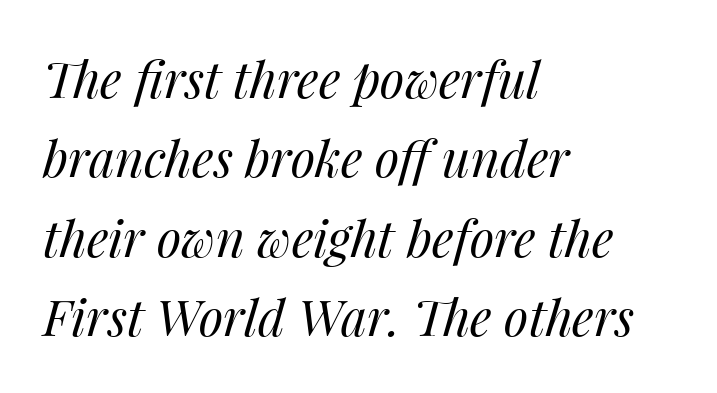
Plain, unruled lines of type. Casual observation: everything's shoved over to the left. If you drew a line through each stem, it would be angled. Summary of vertical rhythm: regular, with standard interline spacing. The passage shown is not bold in any degree.
